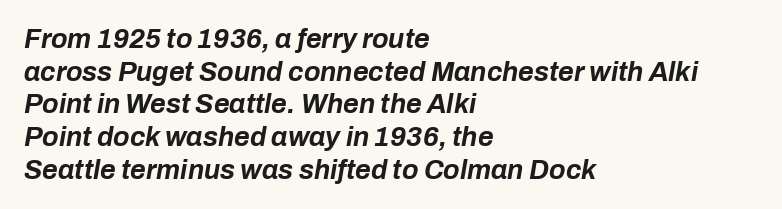
Q: Is the text bold? A: Yes.
Q: Is the text italic (slanted)? A: Yes, it leans right by about 10 degrees.
Q: Is the text underlined? A: No.
Q: How is the paragraph aligned? A: Left-aligned.
Q: Is the spacing between letters normal or unusually wide? A: Normal.
